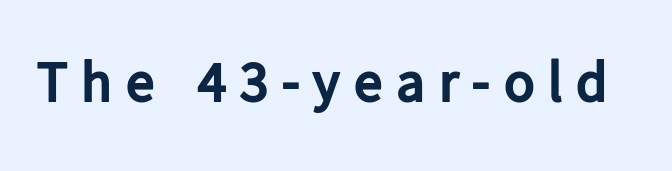
Q: Is the text bold? A: Yes.
Q: Is the text italic (slanted)? A: No, it is upright.
Q: Is the typeface a serif or a sans-serif typeface? A: Sans-serif.
Q: Is the text underlined? A: No.
Q: Is the spacing between letters normal or unusually wide? A: Unusually wide.
Q: Width (condensed, normal, or wide)? A: Normal.
Q: Stroke contrast? A: Low.
Q: x-height? A: Medium.
Q: Monospaced? A: No.
